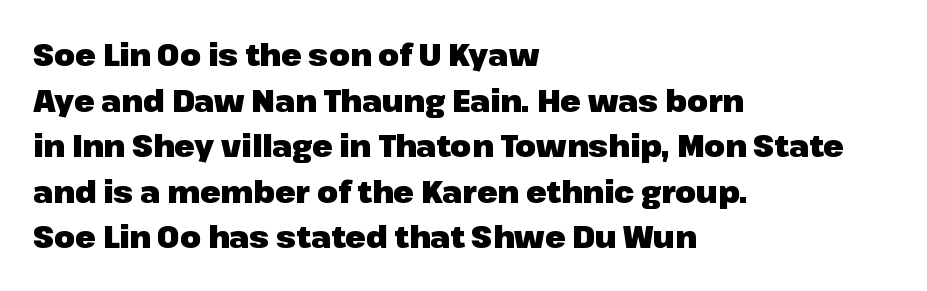
Typeset ragged right — the left edge is the straight one. Spacing between characters is what you'd get straight out of the box. Reading down the column, the eye jumps a familiar distance to each next line. Ascenders rise straight up at ninety degrees.
